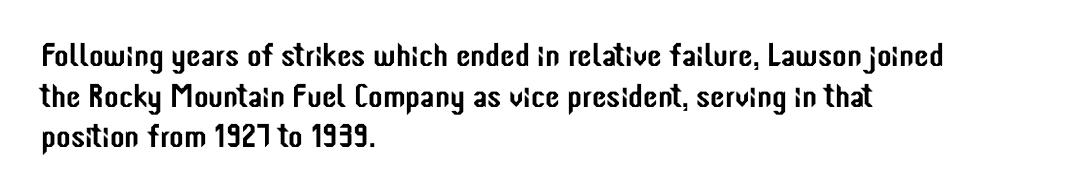
Q: Is the text italic (slanted)? A: No, it is upright.
Q: Is the typeface a serif or a sans-serif typeface? A: Sans-serif.
Q: Is the text underlined? A: No.
Q: How is the paragraph aligned? A: Left-aligned.
Q: Is the spacing between letters normal or unusually wide? A: Normal.
Q: Width (condensed, normal, or wide)? A: Condensed.
Q: Stroke contrast? A: Low.
Q: x-height? A: Medium.
Q: Monospaced? A: No.
